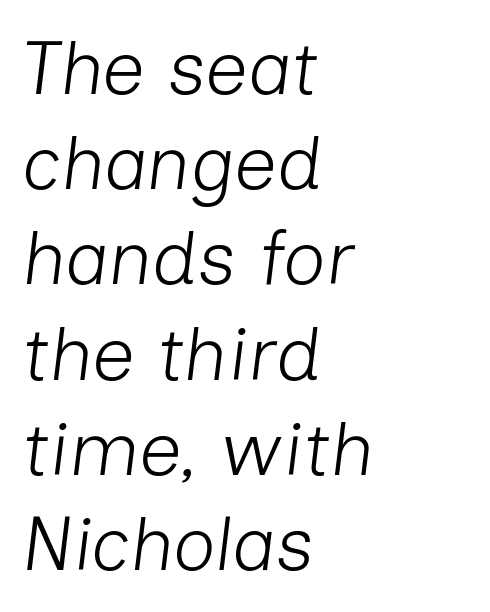
The image shows 75 px light type, italic (leaning right); set left-aligned, normal line spacing (1.27x), normal letter spacing, not underlined; low stroke contrast and a medium x-height.
